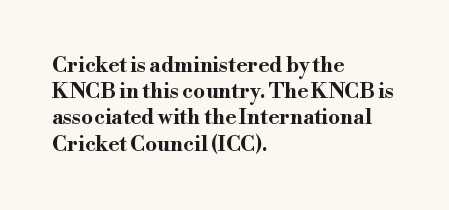
Does the weight exceed regular? Yes, all the way to bold. A typesetter would mark this as roman, not italic. The glyphs are unaccompanied by any horizontal stroke below them. Interline gaps are of average width in this sample. The horizontal fit of the characters is conventional and even.
